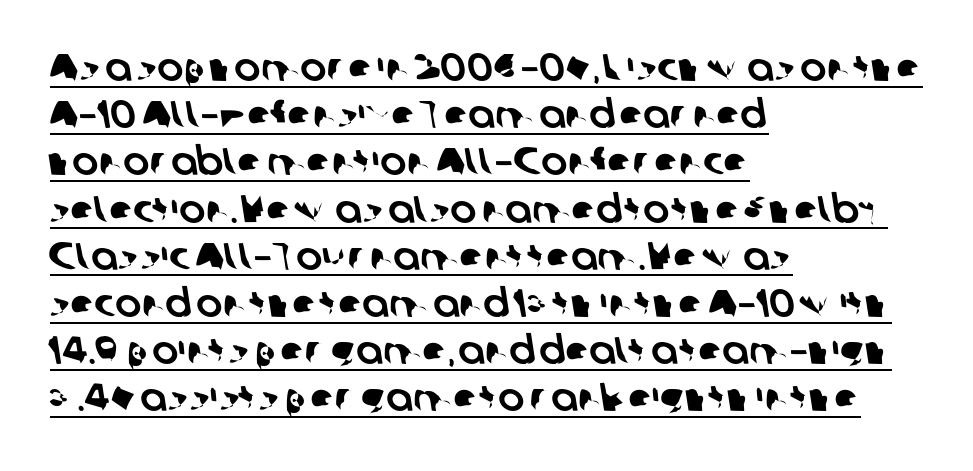
The image shows 39 px sans-serif type; set left-aligned, line spacing 1.21x, normal letter spacing, underlined; low stroke contrast and a medium x-height.
